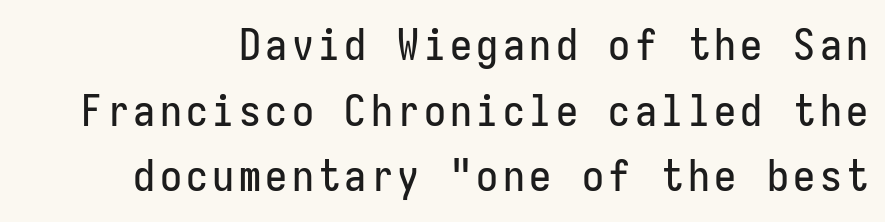
The image shows 44 px condensed sans-serif type, upright, monospaced; set normal line spacing (1.49x), not underlined; low stroke contrast and a medium x-height.
